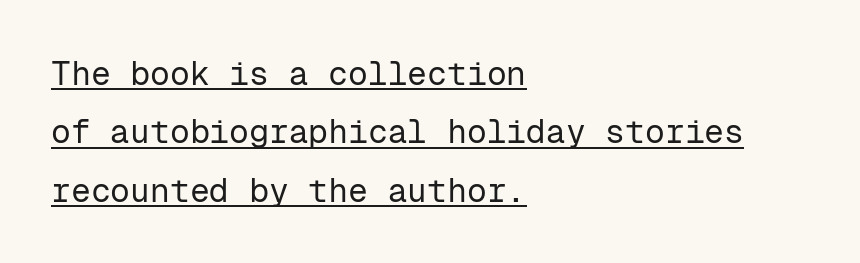
Q: Is the text bold? A: No.
Q: Is the text italic (slanted)? A: No, it is upright.
Q: Is the typeface a serif or a sans-serif typeface? A: Sans-serif.
Q: Is the text underlined? A: Yes.
Q: How is the paragraph aligned? A: Left-aligned.
Q: Is the spacing between letters normal or unusually wide? A: Normal.
Q: Width (condensed, normal, or wide)? A: Normal.
Q: Stroke contrast? A: Low.
Q: x-height? A: Medium.
Q: Monospaced? A: Yes.
